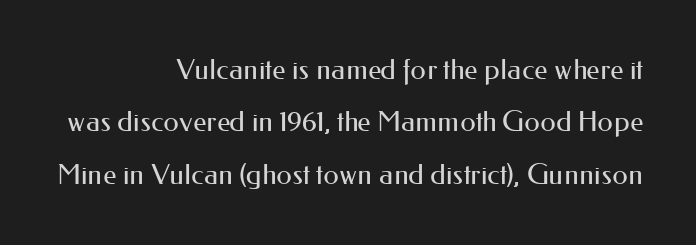
The image shows 28 px regular-weight sans-serif type, upright; set right-aligned, line spacing 1.87x, normal letter spacing, not underlined; medium stroke contrast and a small x-height.
